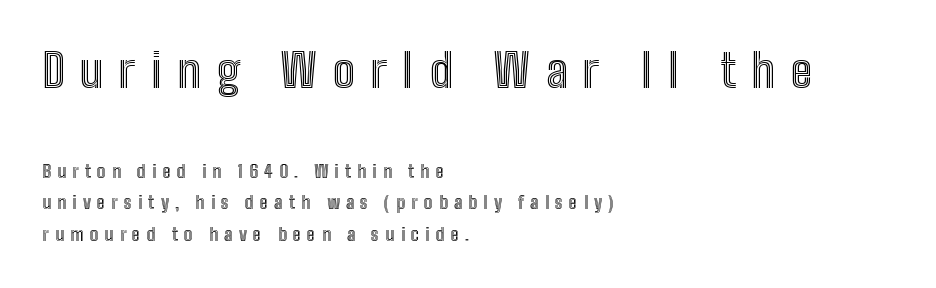
{"italic": "no", "width": "condensed", "x_height": "medium", "monospaced": "no", "underline": "no", "align": "left", "line_spacing_ratio": 1.76, "letter_spacing": "wide", "letter_spacing_em": 0.34, "larger_block": "first", "size_ratio": 2.56, "glyph_px": 46}
